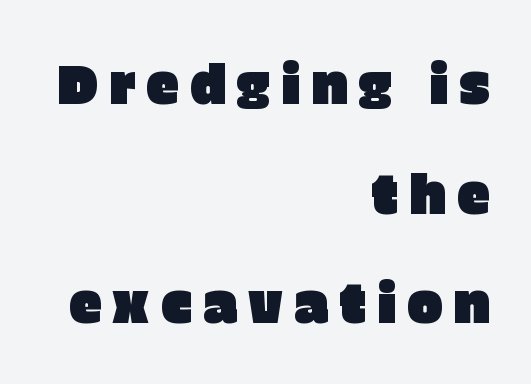
Ordinary non-slanted type is in use. No word sits above an underline. The vertical gap from one line to the next is large. The passage shown is typed in a proportional face where columns would drift. Examine the stroke ends and you'll find no serifs. Leftover space on each line is placed entirely before the opening word.
